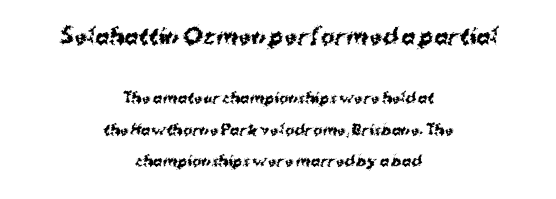
I'd describe the lettering as bold — thick and assertive. Leading: increased. Descenders hang freely into open space. The block sitting higher on the canvas is the one with enlarged characters. Neither beginnings nor endings align; midpoints do.
